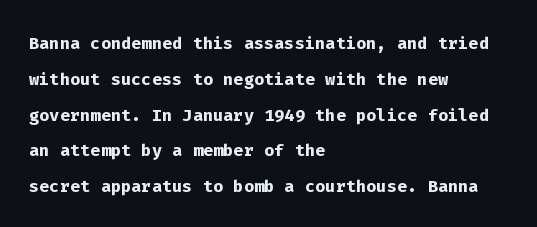
Italic: no, the glyphs are upright roman. Reading down the column, the eye jumps a familiar distance to each next line. Each row of text sits above clean, open space. Chunky letters — that's bold for sure.
